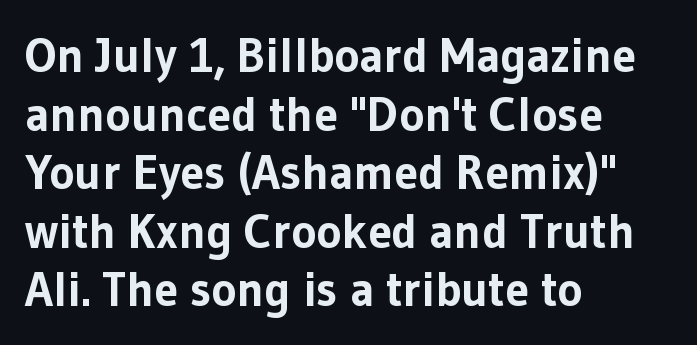
Q: Is the text bold? A: Yes.
Q: Is the text italic (slanted)? A: No, it is upright.
Q: Is the typeface a serif or a sans-serif typeface? A: Sans-serif.
Q: Is the text underlined? A: No.
Q: How is the paragraph aligned? A: Left-aligned.
Q: Is the spacing between letters normal or unusually wide? A: Normal.
Q: Width (condensed, normal, or wide)? A: Normal.
Q: Stroke contrast? A: Low.
Q: x-height? A: Medium.
Q: Monospaced? A: No.
